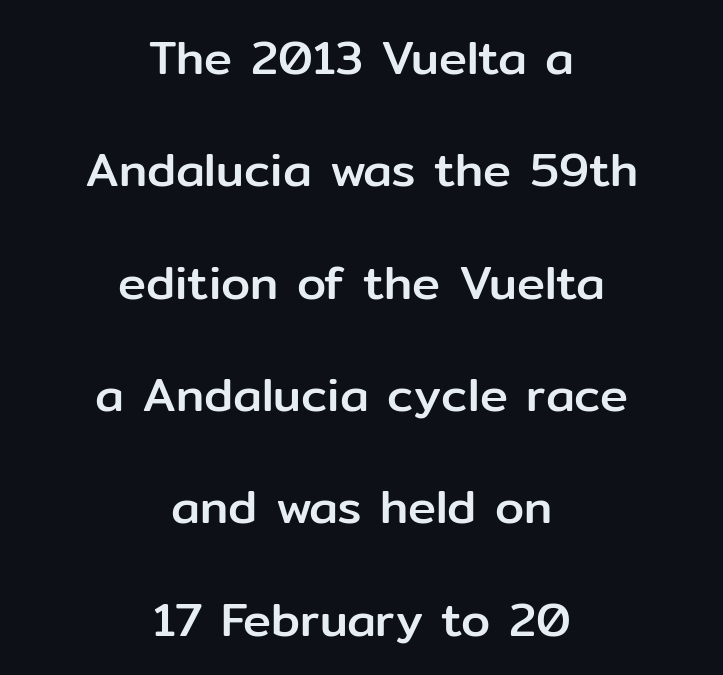
Q: Is the text italic (slanted)? A: No, it is upright.
Q: Is the typeface a serif or a sans-serif typeface? A: Sans-serif.
Q: Is the text underlined? A: No.
Q: How is the paragraph aligned? A: Centered.
Q: Is the spacing between letters normal or unusually wide? A: Normal.
Q: Is the spacing between lines tight, normal or loose? A: Loose.
Q: Width (condensed, normal, or wide)? A: Normal.
Q: Stroke contrast? A: Low.
Q: x-height? A: Medium.
Q: Monospaced? A: No.
